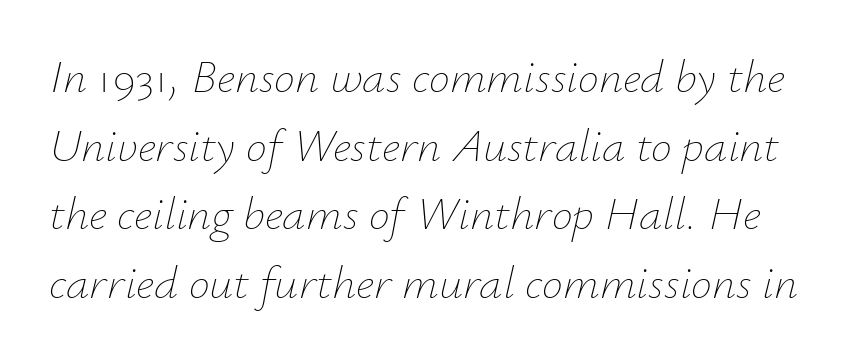
{"italic": "yes", "lean": "right", "slant_degrees": 12, "bold": "no", "weight": "thin", "width": "normal", "stroke_contrast": "low", "x_height": "small", "monospaced": "no", "underline": "no", "line_spacing": "normal", "line_spacing_ratio": 1.46, "letter_spacing": "normal", "letter_spacing_em": 0.0, "glyph_px": 47}
